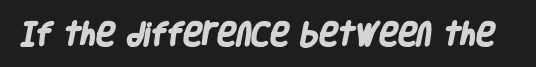
{"bold": "yes", "underline": "no", "letter_spacing": "normal", "letter_spacing_em": 0.0, "glyph_px": 26}
